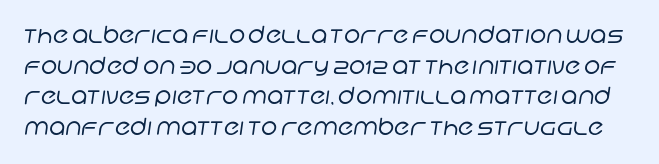
{"bold": "no", "underline": "no", "line_spacing": "normal", "line_spacing_ratio": 1.33, "letter_spacing": "normal", "letter_spacing_em": 0.0, "glyph_px": 23}
